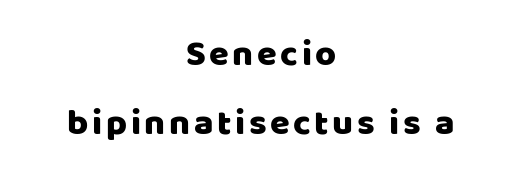
The lettering holds an erect, upright posture throughout. The face used here is proportionally spaced, like ordinary book or web type. The rendering uses a large line-height, opening up the rows. Any mark beneath the type? The region is blank. The type family on display is of the sans-serif kind.
